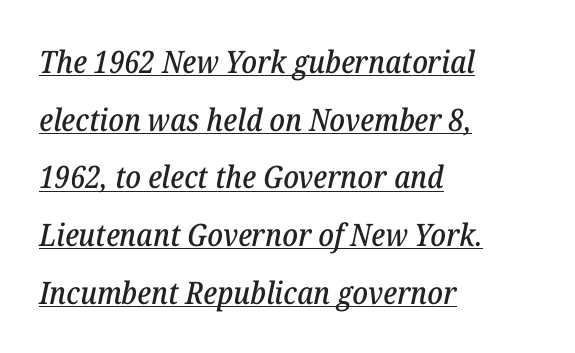
{"serif": "yes", "italic": "yes", "lean": "right", "slant_degrees": 12, "width": "normal", "stroke_contrast": "low", "x_height": "medium", "monospaced": "no", "underline": "yes", "align": "left", "line_spacing_ratio": 1.86, "letter_spacing": "normal", "letter_spacing_em": 0.0, "glyph_px": 31}
